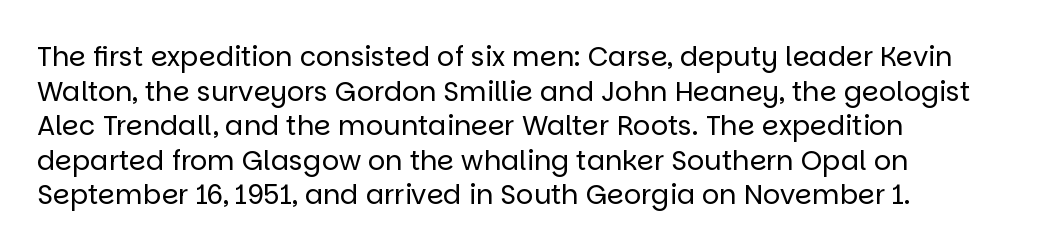
The block of text has a typical density, with ordinary space between rows. Which margin do the lines hug? The left one — the right edge is uneven. The space directly below the letters is spotless. This is the regular roman posture of the typeface. Does extra space separate the letters? No, they use regular spacing.
